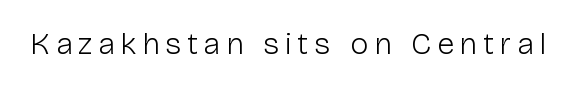
The image shows 31 px light sans-serif type, upright; set not underlined; low stroke contrast and a medium x-height.
